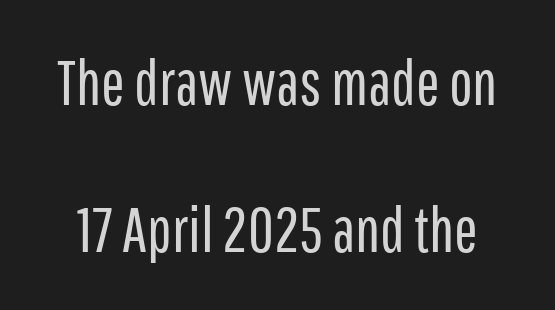
Q: Is the text bold? A: No.
Q: Is the text italic (slanted)? A: No, it is upright.
Q: Is the typeface a serif or a sans-serif typeface? A: Sans-serif.
Q: Is the text underlined? A: No.
Q: Is the spacing between letters normal or unusually wide? A: Normal.
Q: Is the spacing between lines tight, normal or loose? A: Loose.
Q: Width (condensed, normal, or wide)? A: Condensed.
Q: Stroke contrast? A: Low.
Q: x-height? A: Medium.
Q: Monospaced? A: No.
